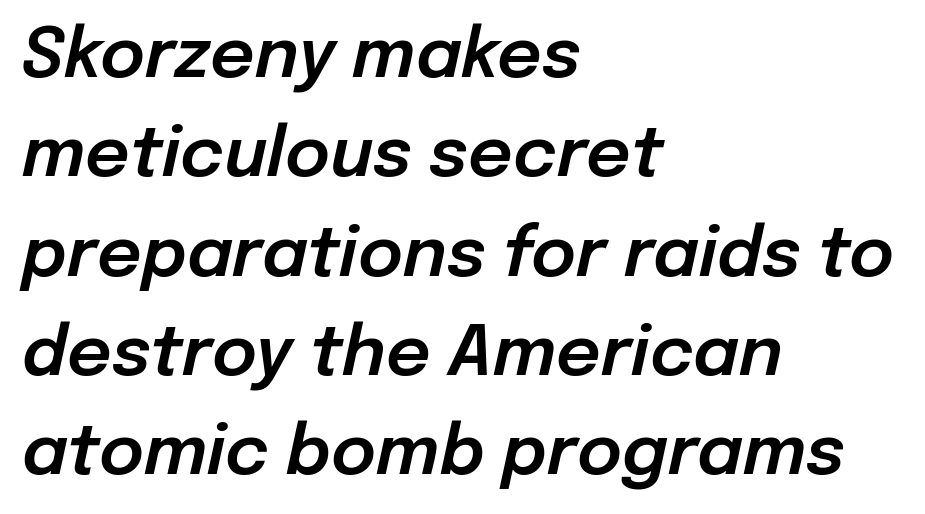
The image shows 69 px text type, italic (leaning right); set left-aligned, normal line spacing (1.44x), normal letter spacing, not underlined; low stroke contrast and a medium x-height.
